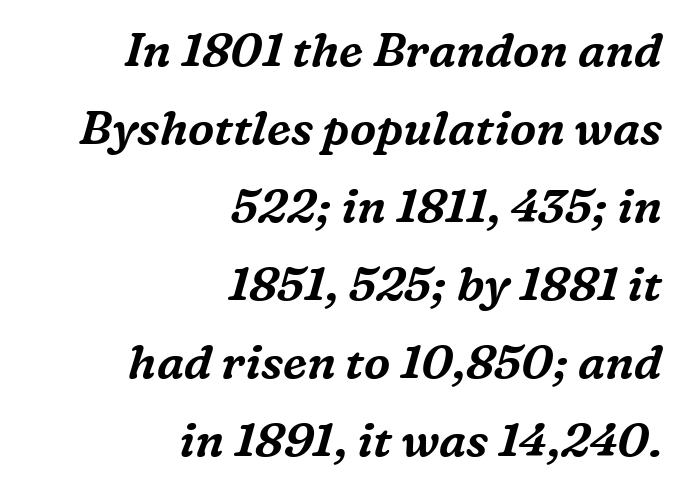
Q: Is the text italic (slanted)? A: Yes, it leans right by about 16 degrees.
Q: Is the typeface a serif or a sans-serif typeface? A: Serif.
Q: Is the text underlined? A: No.
Q: How is the paragraph aligned? A: Right-aligned.
Q: Is the spacing between letters normal or unusually wide? A: Normal.
Q: Is the spacing between lines tight, normal or loose? A: Normal.
Q: Width (condensed, normal, or wide)? A: Normal.
Q: Stroke contrast? A: Medium.
Q: x-height? A: Medium.
Q: Monospaced? A: No.
